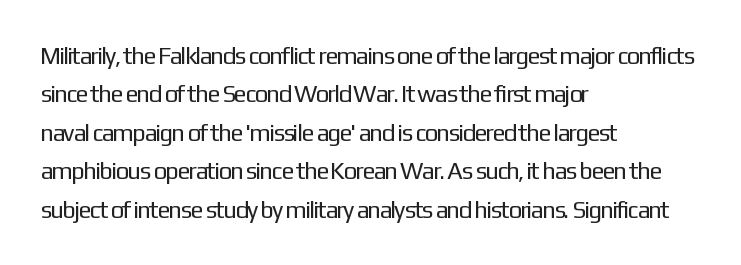
The image shows 24 px text type, upright; set left-aligned, normal line spacing (1.6x), normal letter spacing, not underlined.
